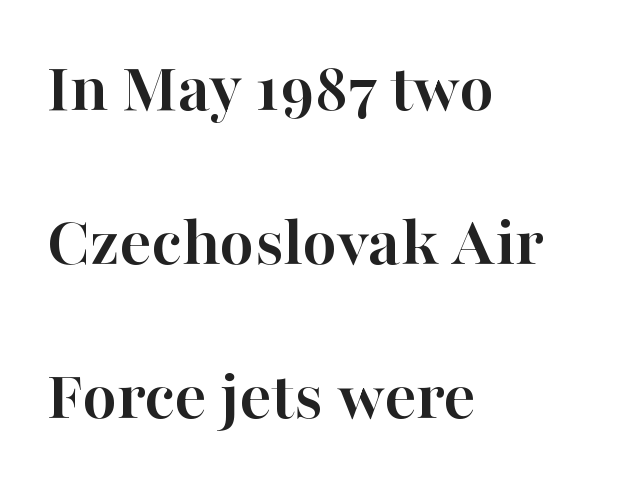
Q: Is the text bold? A: Yes.
Q: Is the text italic (slanted)? A: No, it is upright.
Q: Is the typeface a serif or a sans-serif typeface? A: Serif.
Q: Is the text underlined? A: No.
Q: How is the paragraph aligned? A: Left-aligned.
Q: Is the spacing between letters normal or unusually wide? A: Normal.
Q: Is the spacing between lines tight, normal or loose? A: Loose.
Q: Width (condensed, normal, or wide)? A: Normal.
Q: Stroke contrast? A: High.
Q: x-height? A: Medium.
Q: Monospaced? A: No.
